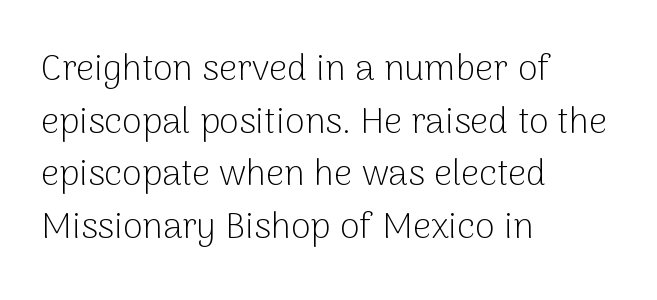
{"serif": "no", "italic": "no", "bold": "no", "weight": "light", "width": "normal", "stroke_contrast": "low", "x_height": "medium", "monospaced": "no", "underline": "no", "align": "left", "line_spacing": "normal", "line_spacing_ratio": 1.46, "letter_spacing": "normal", "letter_spacing_em": 0.0, "glyph_px": 36}
